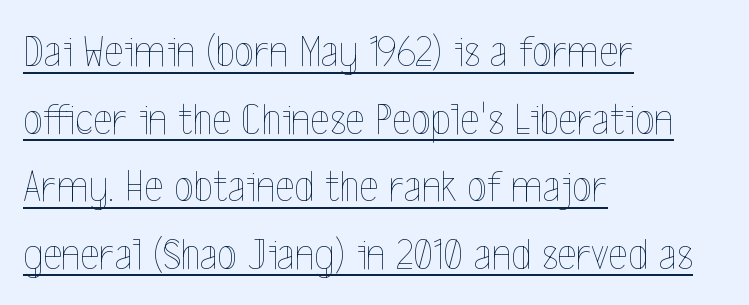
{"italic": "no", "bold": "no", "weight": "thin", "width": "condensed", "x_height": "medium", "monospaced": "no", "underline": "yes", "align": "left", "line_spacing": "normal", "line_spacing_ratio": 1.47, "letter_spacing": "normal", "letter_spacing_em": 0.0, "glyph_px": 46}
